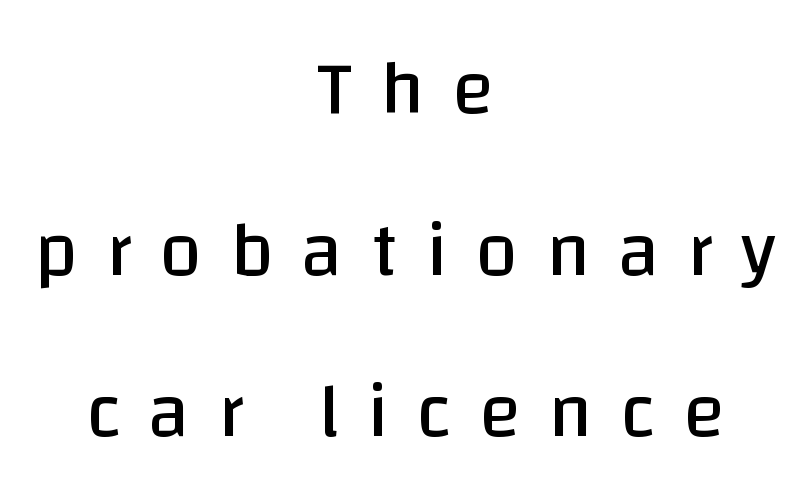
The image shows 77 px regular-weight sans-serif type, upright; set centered, loose line spacing (2.1x), unusually wide letter spacing (+0.36 em), not underlined; low stroke contrast and a large x-height.
